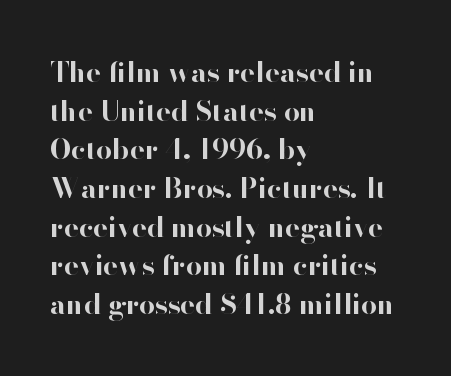
The image shows 28 px bold sans-serif type, upright; set left-aligned, normal line spacing (1.38x), normal letter spacing, not underlined; high stroke contrast and a small x-height.
